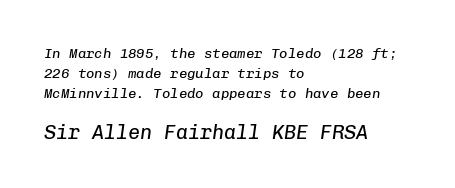
The image shows 20 px text type, italic (leaning right); set left-aligned, normal line spacing (1.42x), normal letter spacing, not underlined; the second (bottom) block is 1.43x larger.
